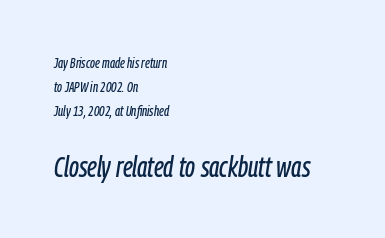
Q: Is the text italic (slanted)? A: Yes, it leans right by about 9 degrees.
Q: Is the text underlined? A: No.
Q: How is the paragraph aligned? A: Left-aligned.
Q: Is the spacing between letters normal or unusually wide? A: Normal.
Q: Which block of text is set in a larger size, the first (top) or the second (bottom)? A: The second (bottom) one.
Q: Width (condensed, normal, or wide)? A: Condensed.
Q: Stroke contrast? A: Low.
Q: x-height? A: Medium.
Q: Monospaced? A: No.
